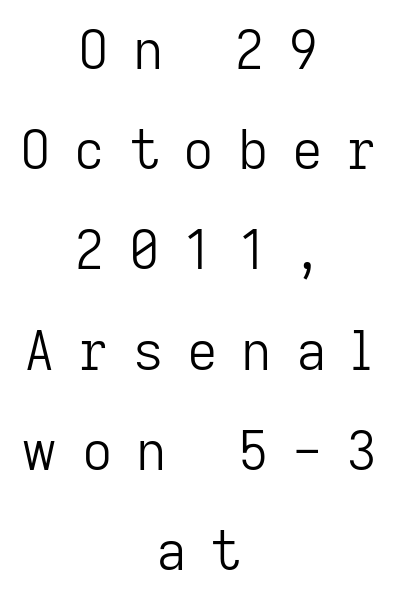
The image shows 53 px light sans-serif type, upright; set centered, line spacing 1.89x, unusually wide letter spacing (+0.45 em), not underlined; low stroke contrast and a medium x-height.
